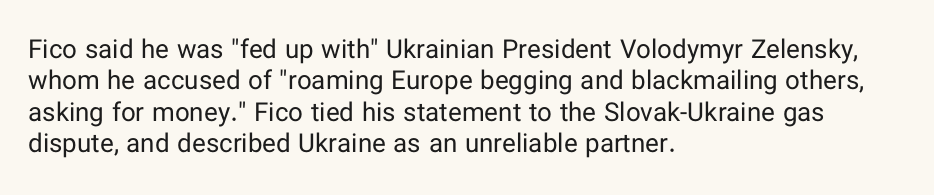
The image shows 26 px text type, upright; set left-aligned, line spacing 1.21x, normal letter spacing, not underlined.
